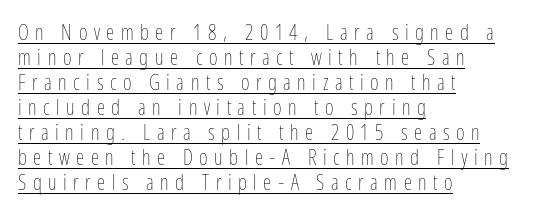
No chunkiness to these letters — they're not bold. The letterforms stand isolated, each surrounded by extra space. Decoration check: the copy is underlined. Is there any slant? The stems are plumb.
